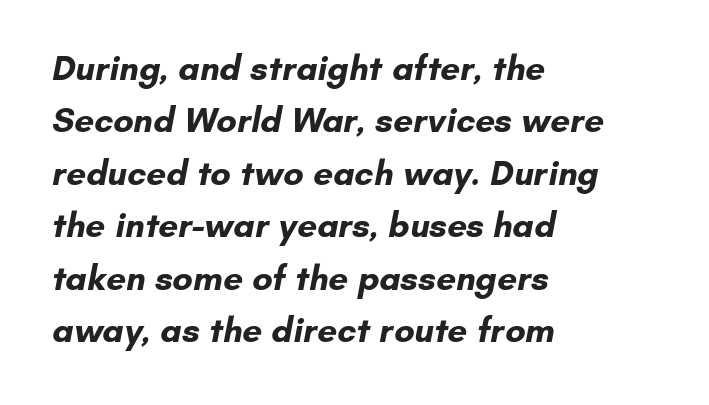
{"serif": "no", "bold": "yes", "weight": "bold", "width": "normal", "stroke_contrast": "low", "x_height": "small", "monospaced": "no", "underline": "no", "align": "left", "line_spacing": "normal", "line_spacing_ratio": 1.5, "letter_spacing": "normal", "letter_spacing_em": 0.0, "glyph_px": 35}
